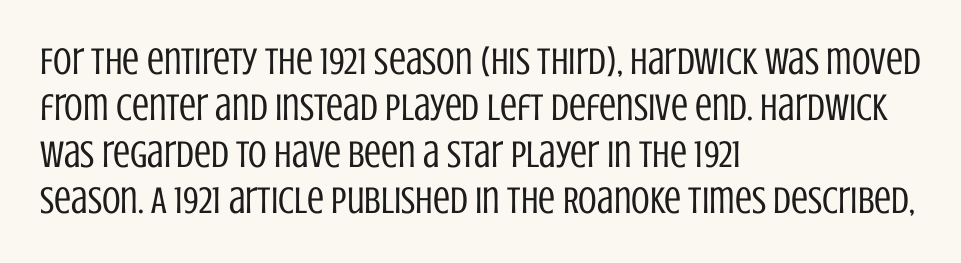
Q: Is the text bold? A: No.
Q: Is the text italic (slanted)? A: No, it is upright.
Q: Is the typeface a serif or a sans-serif typeface? A: Sans-serif.
Q: Is the text underlined? A: No.
Q: How is the paragraph aligned? A: Left-aligned.
Q: Is the spacing between letters normal or unusually wide? A: Normal.
Q: Width (condensed, normal, or wide)? A: Condensed.
Q: Stroke contrast? A: Low.
Q: x-height? A: Large.
Q: Monospaced? A: No.
